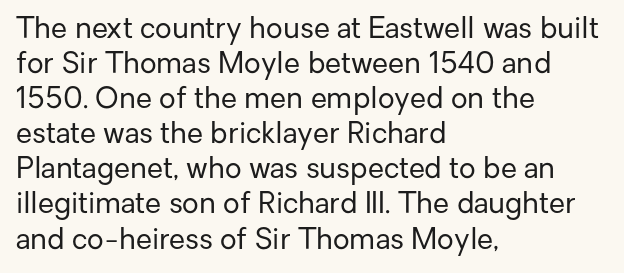
The image shows 29 px regular-weight sans-serif type, upright; set left-aligned, line spacing 1.21x, normal letter spacing, not underlined; low stroke contrast and a medium x-height.
